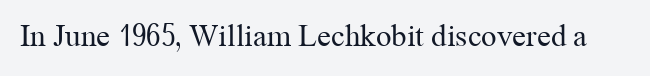
{"serif": "yes", "italic": "no", "bold": "no", "weight": "regular", "width": "normal", "stroke_contrast": "medium", "x_height": "medium", "monospaced": "no", "underline": "no", "letter_spacing": "normal", "letter_spacing_em": 0.0, "glyph_px": 31}
